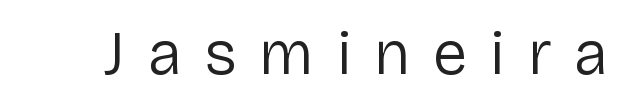
{"serif": "no", "italic": "no", "bold": "no", "weight": "regular", "width": "normal", "stroke_contrast": "low", "x_height": "medium", "monospaced": "no", "underline": "no", "letter_spacing": "wide", "letter_spacing_em": 0.37, "glyph_px": 62}
